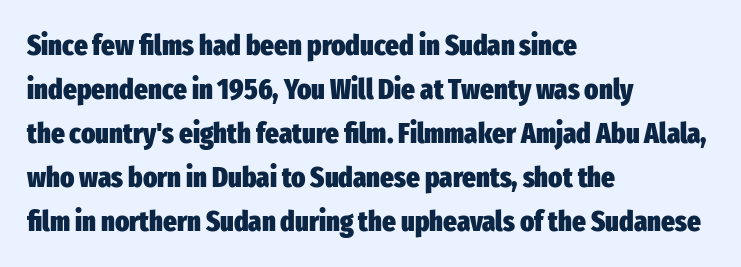
Q: Is the text bold? A: Yes.
Q: Is the text italic (slanted)? A: No, it is upright.
Q: Is the typeface a serif or a sans-serif typeface? A: Sans-serif.
Q: Is the text underlined? A: No.
Q: How is the paragraph aligned? A: Left-aligned.
Q: Is the spacing between letters normal or unusually wide? A: Normal.
Q: Is the spacing between lines tight, normal or loose? A: Normal.
Q: Width (condensed, normal, or wide)? A: Condensed.
Q: Stroke contrast? A: Low.
Q: x-height? A: Medium.
Q: Monospaced? A: No.
